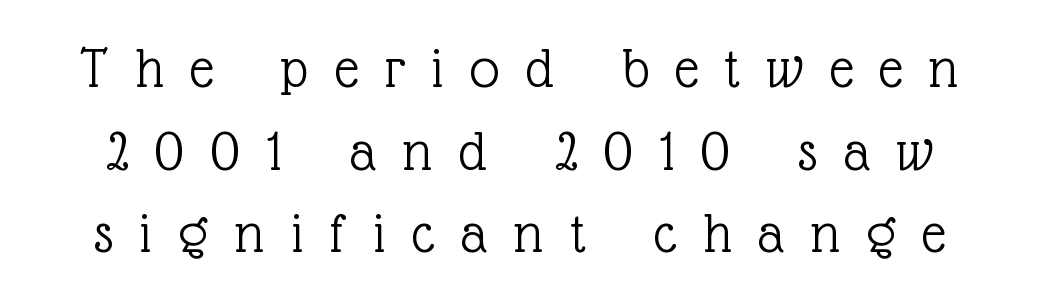
{"serif": "yes", "italic": "no", "bold": "no", "weight": "light", "width": "normal", "x_height": "medium", "monospaced": "no", "underline": "no", "line_spacing": "normal", "line_spacing_ratio": 1.4, "letter_spacing": "wide", "letter_spacing_em": 0.45, "glyph_px": 59}
